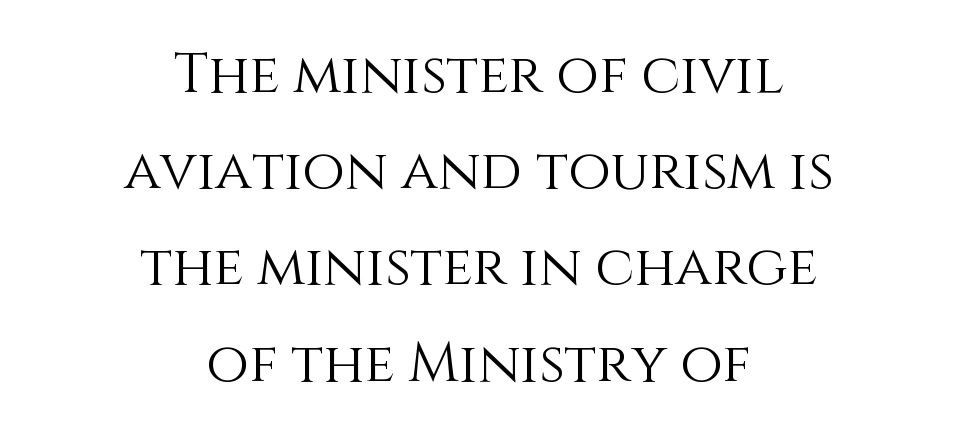
Anything drawn beneath the words? Only blank space. Every stem runs plumb, perpendicular to the baseline. Compared with a typical body face, this is equally light or lighter still. The letters advance in unequal steps, a hallmark of proportional type. These lines keep a tight, regular rhythm from letter to letter. Teacher's note: observe the equal gaps on both sides — that is centered alignment.
